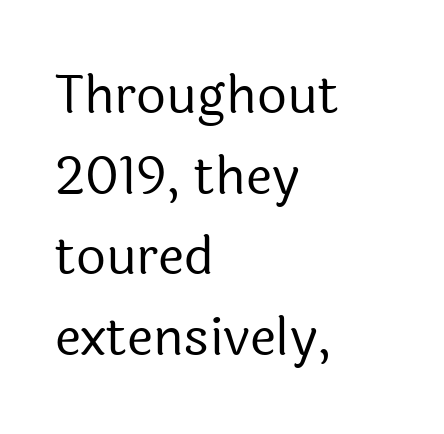
The cut favours lightness, reaching ordinary text weight at its darkest. How would I describe the line gaps? Plain and ordinary. Typographically, this falls in the sans-serif category. The font's upright variant was chosen for this text. Is the block centered? No — it sits flush against the left margin.
